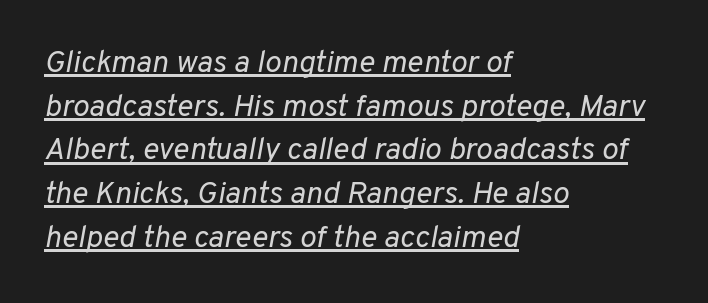
Letters have the restrained weight of plain body copy at most. Caption: lettering with a line underneath. Yep, that's italic — everything's leaning. Students, note that the glyphs here touch the page at normal intervals.
